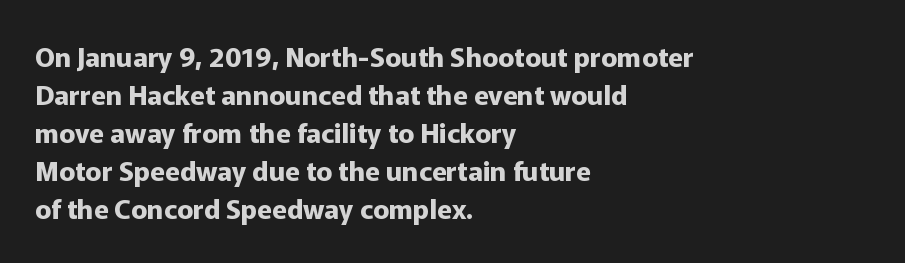
The image shows 27 px bold type, upright; set left-aligned, normal line spacing (1.41x), normal letter spacing, not underlined.
